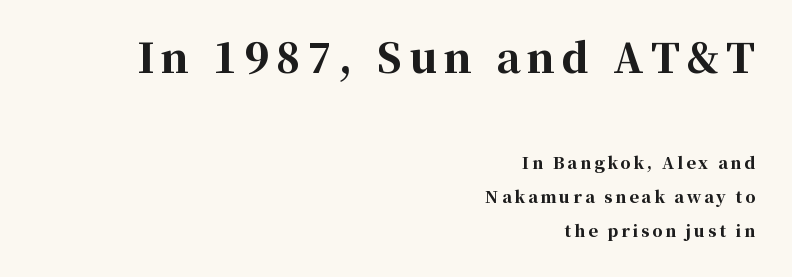
The image shows 40 px bold serif type, upright; set right-aligned, loose line spacing (2.13x), not underlined; the first (top) block is 2.5x larger; high stroke contrast and a medium x-height.
